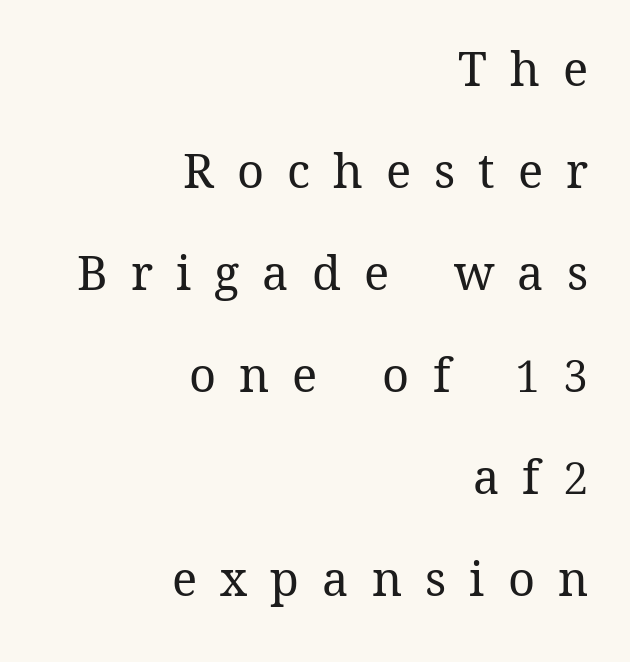
{"italic": "no", "bold": "no", "weight": "regular", "width": "normal", "stroke_contrast": "medium", "x_height": "medium", "monospaced": "no", "underline": "no", "align": "right", "line_spacing": "loose", "line_spacing_ratio": 2.17, "letter_spacing": "wide", "letter_spacing_em": 0.49, "glyph_px": 47}
